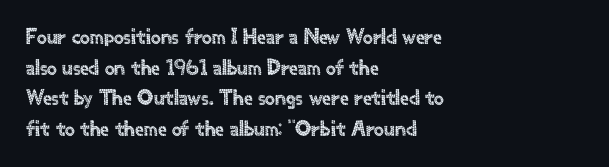
If you drew a line through each stem, it would be perfectly vertical. Honestly, the letter spacing is just normal — you wouldn't notice it. The words here are not underlined. Notice how the passage keeps a crisp vertical edge on the left only. Interline gaps are of average width in this sample.
